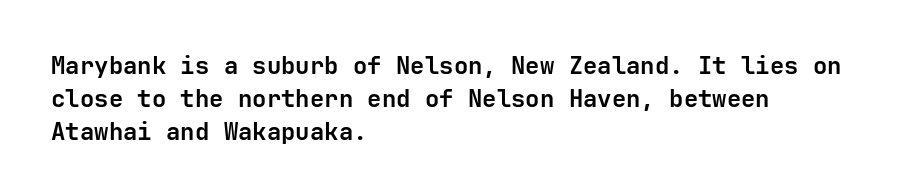
The tracking reads as untouched default to a designer's eye. Check the space under the baseline: it is left empty. The letters stand straight up with perfectly vertical stems. Each line starts at the same left margin while the right side varies. Weight check: bold — yes, fully. These lines sit exactly where default settings would place them.
